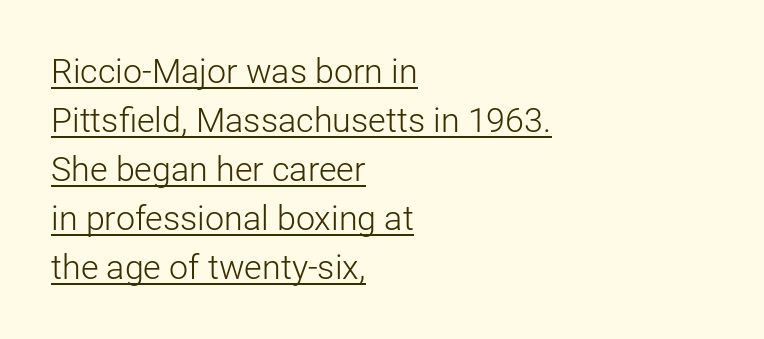
{"serif": "no", "italic": "no", "bold": "no", "weight": "light", "width": "normal", "stroke_contrast": "low", "x_height": "medium", "monospaced": "no", "underline": "yes", "align": "left", "line_spacing": "normal", "line_spacing_ratio": 1.44, "letter_spacing": "normal", "letter_spacing_em": 0.0, "glyph_px": 34}
